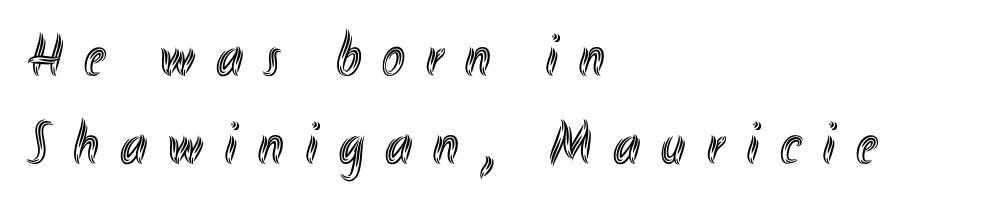
Line spacing here is normal. A typesetter would call this proportional, since set widths differ per character. Line starts are locked; line ends wander. This rendering widens character spacing well past its baseline value.
